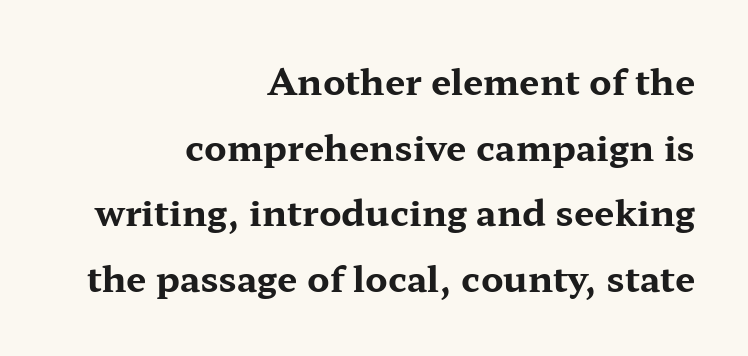
Q: Is the text bold? A: Yes.
Q: Is the text italic (slanted)? A: No, it is upright.
Q: Is the typeface a serif or a sans-serif typeface? A: Serif.
Q: Is the text underlined? A: No.
Q: How is the paragraph aligned? A: Right-aligned.
Q: Is the spacing between letters normal or unusually wide? A: Normal.
Q: Width (condensed, normal, or wide)? A: Wide.
Q: Stroke contrast? A: Medium.
Q: x-height? A: Medium.
Q: Monospaced? A: No.
